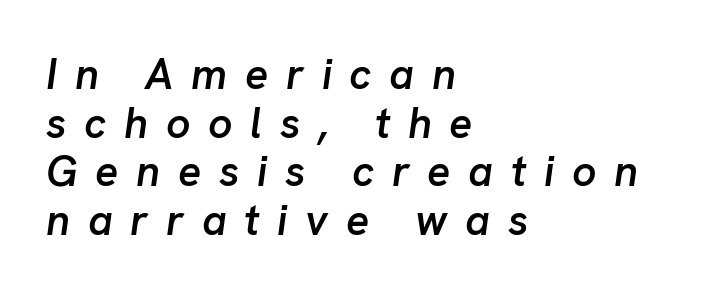
Note the varied advance widths — an 'i' is clearly narrower than an 'm'. The specimen reads as italic at a glance. As a designer I'd log this as weight 600, semibold. The string is rendered with underlining switched off. Baseline-to-baseline distance is barely more than the letter height. The gaps between neighbouring characters are conspicuously large.
